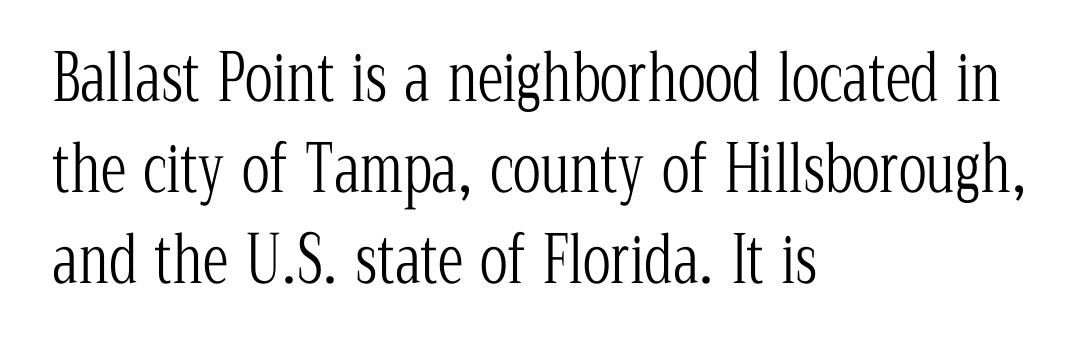
{"serif": "yes", "italic": "no", "bold": "no", "weight": "light", "width": "condensed", "stroke_contrast": "low", "x_height": "medium", "monospaced": "no", "underline": "no", "align": "left", "line_spacing": "normal", "line_spacing_ratio": 1.4, "letter_spacing": "normal", "letter_spacing_em": 0.0, "glyph_px": 65}
